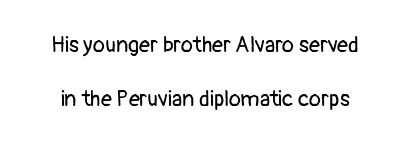
{"italic": "no", "bold": "no", "underline": "no", "line_spacing": "loose", "line_spacing_ratio": 2.47, "letter_spacing": "normal", "letter_spacing_em": 0.0, "glyph_px": 22}
